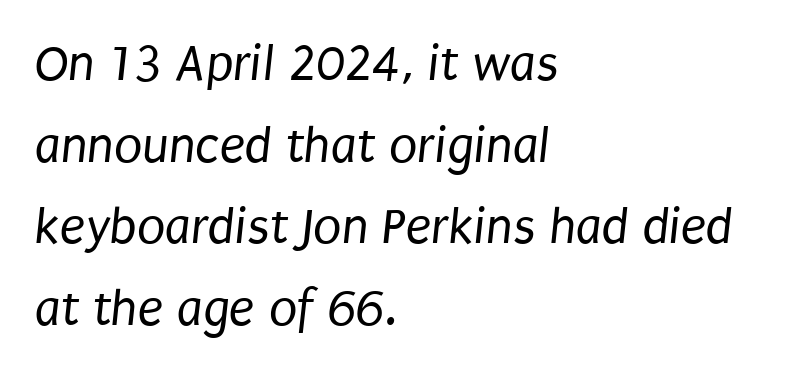
The image shows 52 px regular-weight, condensed sans-serif type; set left-aligned, normal line spacing (1.57x), normal letter spacing, not underlined; low stroke contrast and a large x-height.
